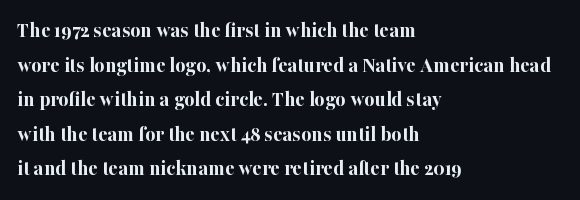
{"italic": "no", "bold": "yes", "underline": "no", "align": "left", "line_spacing": "normal", "line_spacing_ratio": 1.57, "letter_spacing": "normal", "letter_spacing_em": 0.0, "glyph_px": 22}
